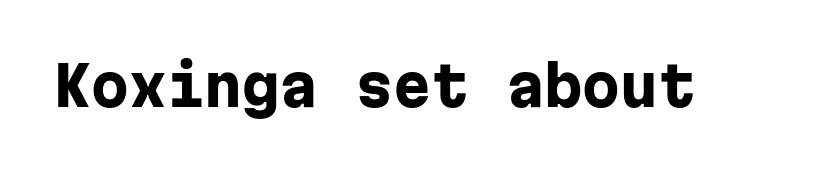
How heavy is the stroke? Heavy — this is a bold. Ascenders rise straight up at ninety degrees. Monospaced: the letters line up in strict vertical columns. The space beneath each line is pristine and unruled. Each word holds together tightly as a unit, with standard inter-letter gaps.
